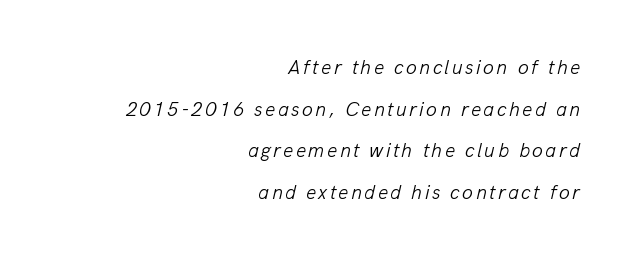
The image shows 20 px text type, italic (leaning right); set right-aligned, loose line spacing (2.08x), not underlined.
